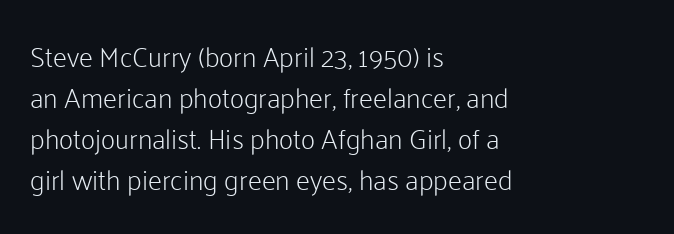
Words appear dense and cohesive because spacing is normal. Line beginnings align vertically; line endings do not. Baseline-to-baseline distance is the conventional proportion of letter height. Stroke thickness stays within the range of a standard reading face or lighter. The glyphs in this specimen are sans serif. The space beneath each line is pristine and unruled.
